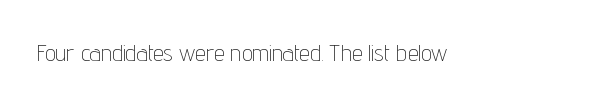
Q: Is the text bold? A: No.
Q: Is the text italic (slanted)? A: No, it is upright.
Q: Is the text underlined? A: No.
Q: Is the spacing between letters normal or unusually wide? A: Normal.
